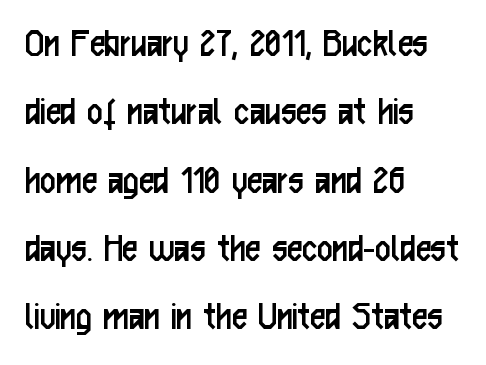
No italicization has been applied; the sample stays upright. Quick note: underline off. What stands out about the letter spacing? Nothing — it is the standard amount. Horizontal alignment here is leftward, the default for most running prose.
